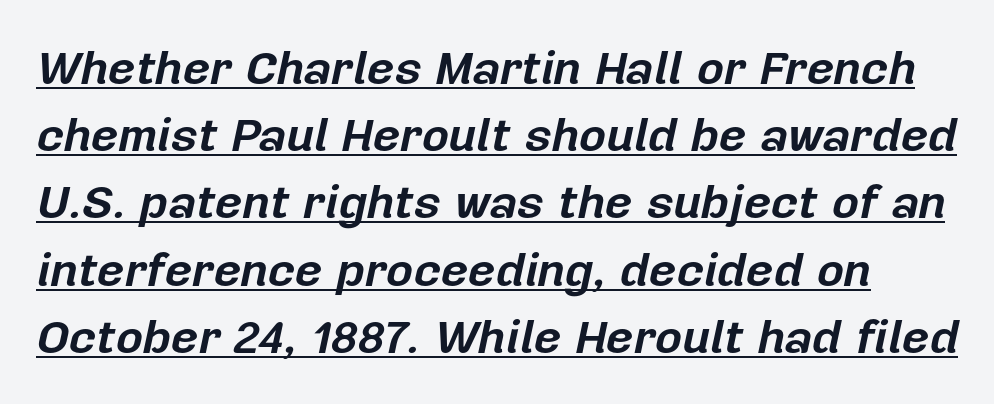
{"italic": "yes", "lean": "right", "slant_degrees": 12, "bold": "yes", "weight": "bold", "width": "normal", "stroke_contrast": "low", "x_height": "medium", "monospaced": "no", "underline": "yes", "line_spacing": "normal", "line_spacing_ratio": 1.43, "letter_spacing": "normal", "letter_spacing_em": 0.0, "glyph_px": 47}
